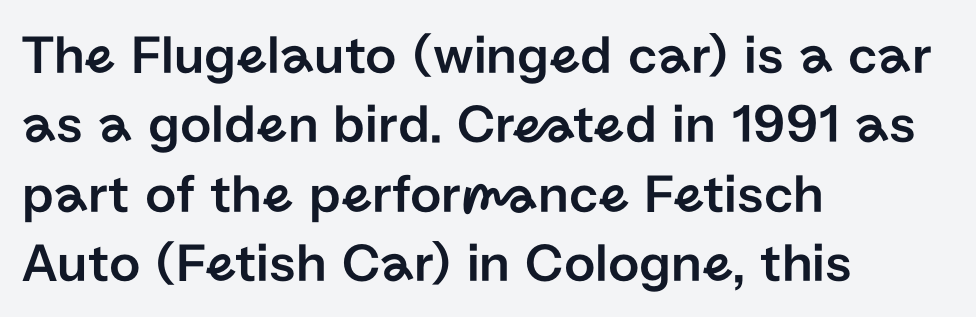
{"serif": "no", "italic": "no", "width": "normal", "stroke_contrast": "low", "x_height": "medium", "monospaced": "no", "underline": "no", "align": "left", "line_spacing": "normal", "line_spacing_ratio": 1.26, "letter_spacing": "normal", "letter_spacing_em": 0.0, "glyph_px": 55}
